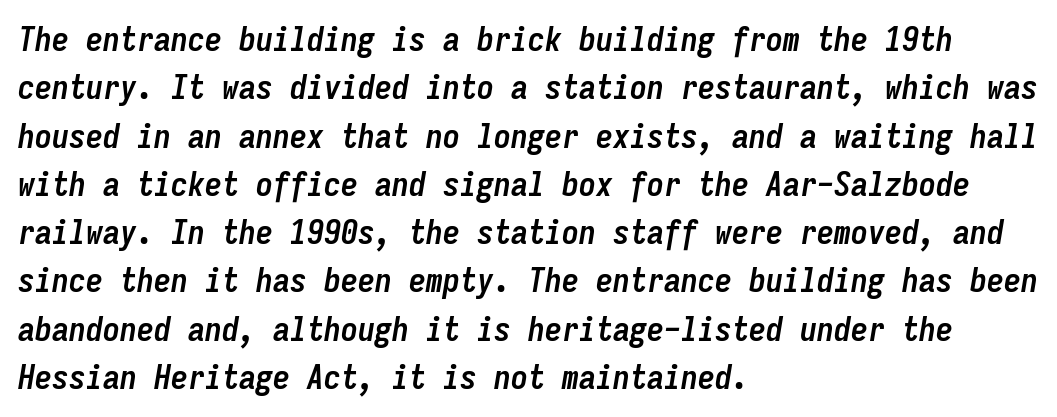
Q: Is the text bold? A: Yes.
Q: Is the text italic (slanted)? A: Yes, it leans right by about 9 degrees.
Q: Is the text underlined? A: No.
Q: How is the paragraph aligned? A: Left-aligned.
Q: Is the spacing between letters normal or unusually wide? A: Normal.
Q: Is the spacing between lines tight, normal or loose? A: Normal.
Q: Width (condensed, normal, or wide)? A: Condensed.
Q: Stroke contrast? A: Low.
Q: x-height? A: Medium.
Q: Monospaced? A: Yes.
